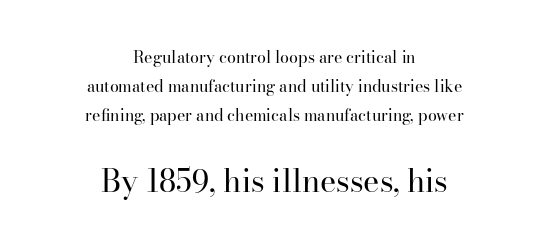
The image shows 31 px regular-weight serif type, upright; set centered, line spacing 1.81x, normal letter spacing, not underlined; the second (bottom) block is 1.94x larger; high stroke contrast and a small x-height.
